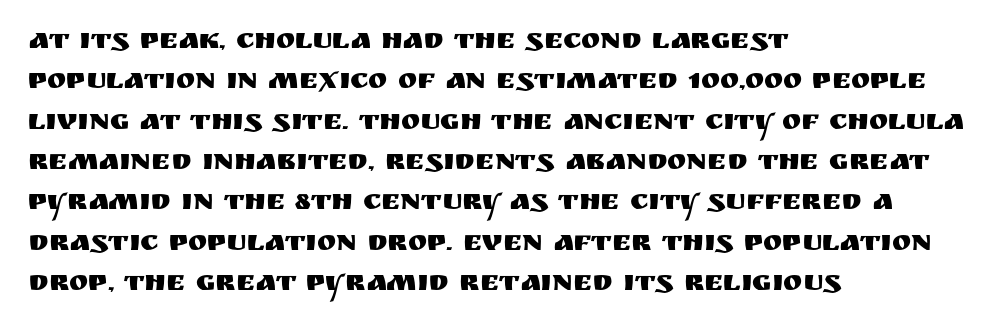
Q: Is the text italic (slanted)? A: No, it is upright.
Q: Is the typeface a serif or a sans-serif typeface? A: Sans-serif.
Q: Is the text underlined? A: No.
Q: How is the paragraph aligned? A: Left-aligned.
Q: Is the spacing between letters normal or unusually wide? A: Normal.
Q: Is the spacing between lines tight, normal or loose? A: Normal.
Q: Width (condensed, normal, or wide)? A: Normal.
Q: Stroke contrast? A: Medium.
Q: x-height? A: Large.
Q: Monospaced? A: No.
